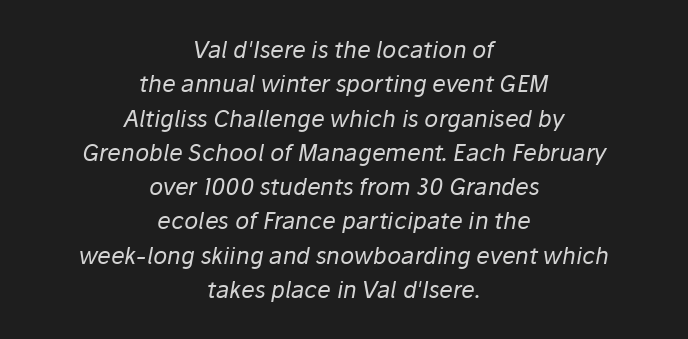
Posture: slanted. The rendering keeps characters at their native spacing. Every row of glyphs is offset so its center matches the block's center. Plain, unruled lines of type. The weight tops out at a normal text grade. Horizontal bands of white between lines are of average thickness.
